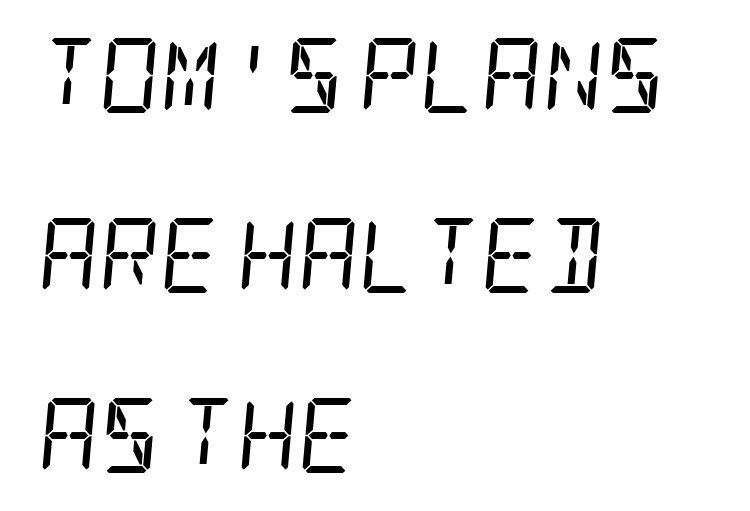
Q: Is the text bold? A: No.
Q: Is the text italic (slanted)? A: Yes, it leans right by about 5 degrees.
Q: Is the typeface a serif or a sans-serif typeface? A: Serif.
Q: Is the text underlined? A: No.
Q: How is the paragraph aligned? A: Left-aligned.
Q: Is the spacing between letters normal or unusually wide? A: Normal.
Q: Is the spacing between lines tight, normal or loose? A: Loose.
Q: Width (condensed, normal, or wide)? A: Condensed.
Q: Stroke contrast? A: Low.
Q: x-height? A: Large.
